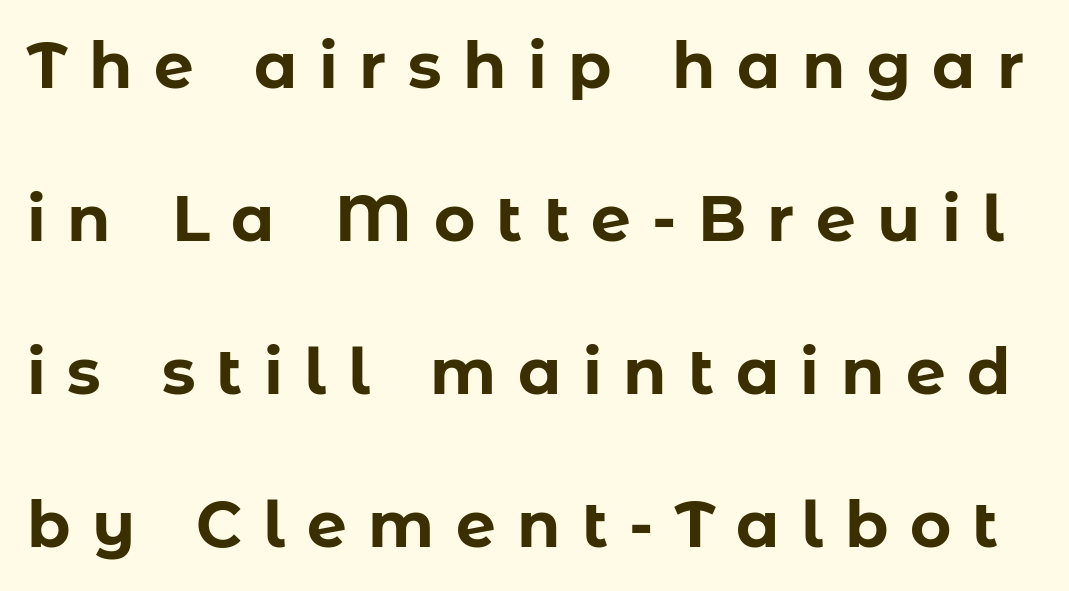
Q: Is the text bold? A: Yes.
Q: Is the text italic (slanted)? A: No, it is upright.
Q: Is the typeface a serif or a sans-serif typeface? A: Sans-serif.
Q: Is the text underlined? A: No.
Q: Is the spacing between letters normal or unusually wide? A: Unusually wide.
Q: Is the spacing between lines tight, normal or loose? A: Loose.
Q: Width (condensed, normal, or wide)? A: Normal.
Q: Stroke contrast? A: Low.
Q: x-height? A: Medium.
Q: Monospaced? A: No.
